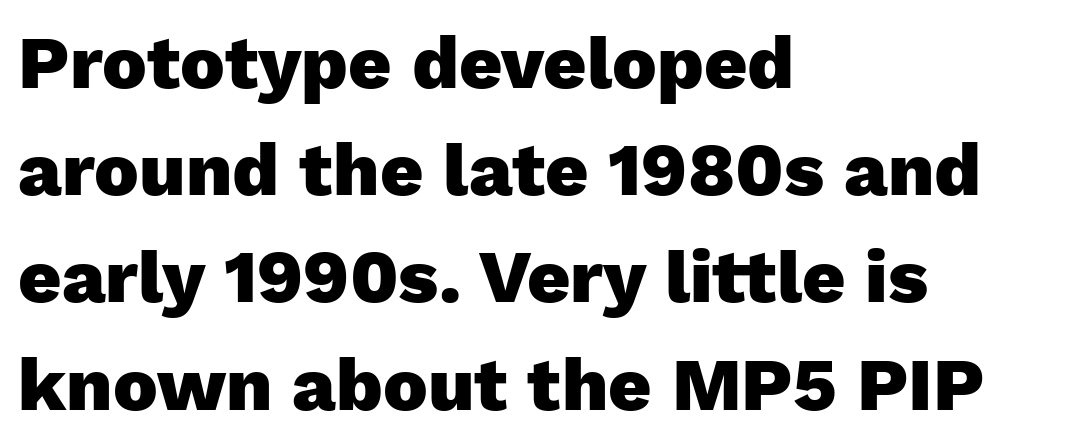
{"serif": "no", "italic": "no", "bold": "yes", "weight": "heavy", "width": "normal", "stroke_contrast": "low", "x_height": "medium", "monospaced": "no", "underline": "no", "align": "left", "line_spacing": "normal", "line_spacing_ratio": 1.43, "letter_spacing": "normal", "letter_spacing_em": 0.0, "glyph_px": 75}
